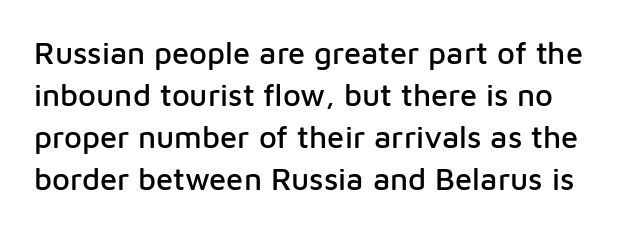
The image shows 31 px sans-serif type, upright; set normal line spacing (1.35x), normal letter spacing, not underlined; low stroke contrast and a medium x-height.
